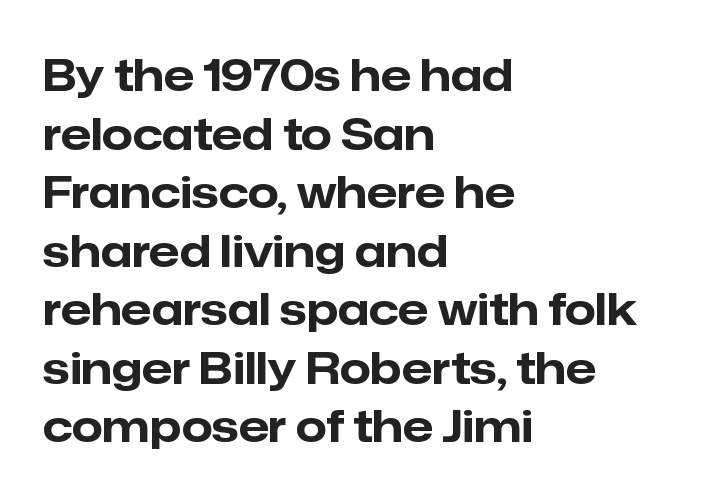
The image shows 44 px bold sans-serif type, upright; set left-aligned, normal line spacing (1.33x), normal letter spacing, not underlined; low stroke contrast and a medium x-height.
